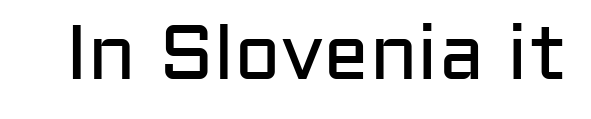
The typeface has the unassuming heft of standard copy or less. In terms of posture, this sample is upright. Students, note that the glyphs here touch the page at normal intervals. A clean baseline with only descenders dipping below it.
